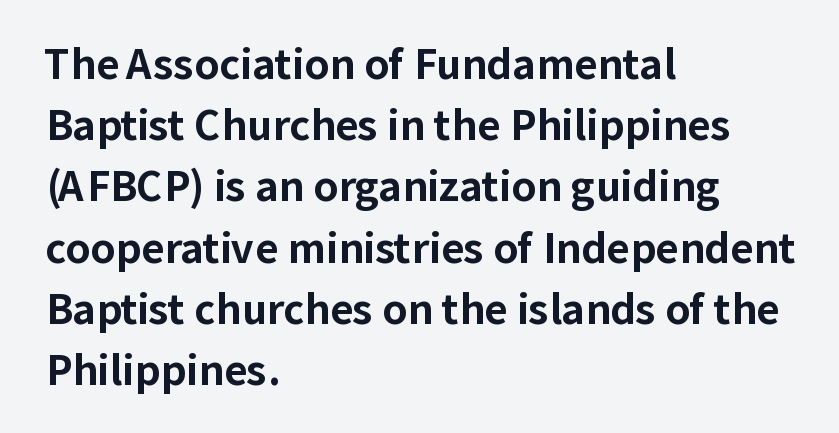
The image shows 40 px bold sans-serif type, upright; set left-aligned, normal line spacing (1.53x), normal letter spacing, not underlined; low stroke contrast and a medium x-height.
